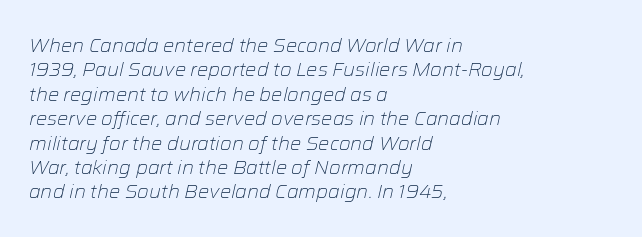
Stroke thickness stays within the range of a standard reading face or lighter. There's an unmistakable incline to the writing here. Spacing between characters is what you'd get straight out of the box. The rag falls on the right side of this text block. Descender tails drop into unmarked territory.
